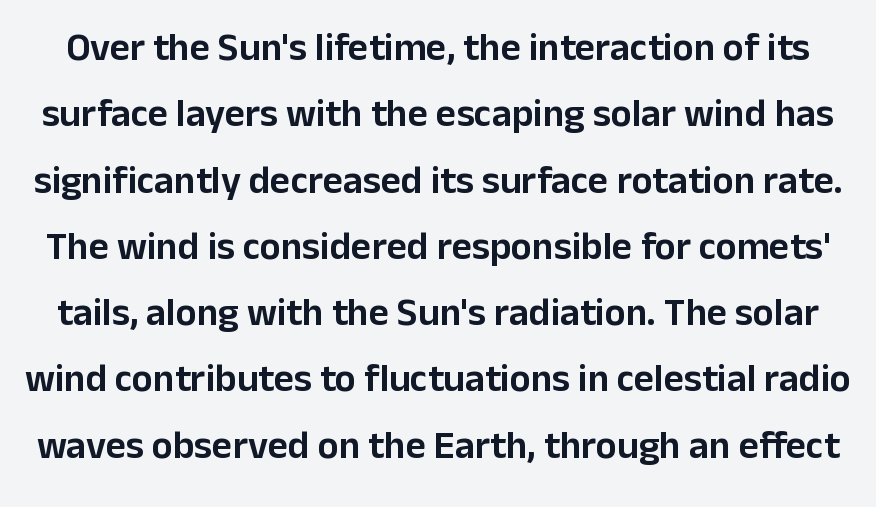
Q: Is the text italic (slanted)? A: No, it is upright.
Q: Is the typeface a serif or a sans-serif typeface? A: Sans-serif.
Q: Is the text underlined? A: No.
Q: Is the spacing between letters normal or unusually wide? A: Normal.
Q: Is the spacing between lines tight, normal or loose? A: Normal.
Q: Width (condensed, normal, or wide)? A: Normal.
Q: Stroke contrast? A: Low.
Q: x-height? A: Medium.
Q: Monospaced? A: No.
